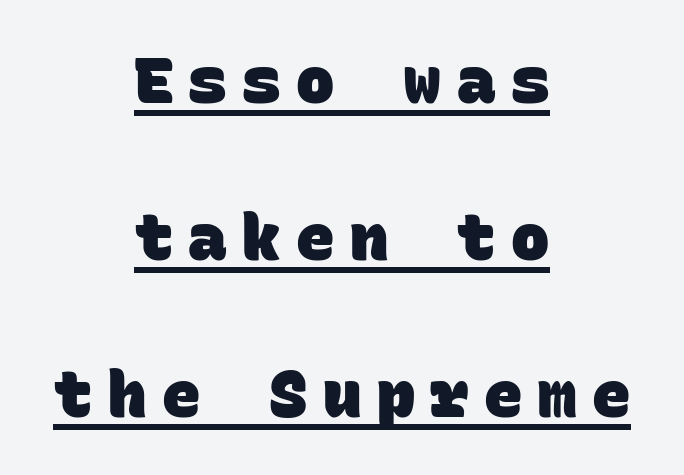
{"serif": "no", "bold": "yes", "weight": "heavy", "width": "normal", "stroke_contrast": "low", "x_height": "large", "monospaced": "yes", "underline": "yes", "align": "center", "line_spacing": "loose", "line_spacing_ratio": 2.45, "letter_spacing": "wide", "letter_spacing_em": 0.24, "glyph_px": 64}
